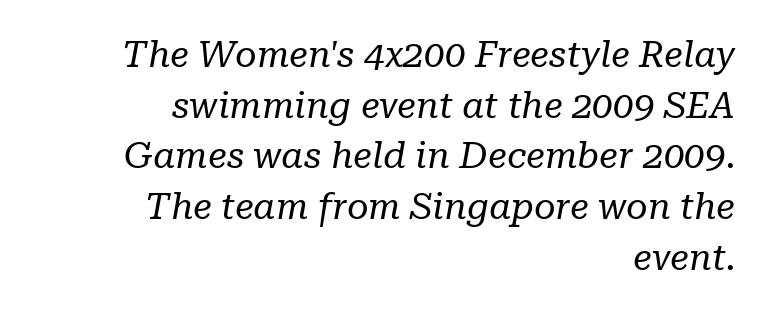
The image shows 37 px regular-weight serif type, italic (leaning right); set right-aligned, normal line spacing (1.37x), normal letter spacing, not underlined; low stroke contrast and a medium x-height.
